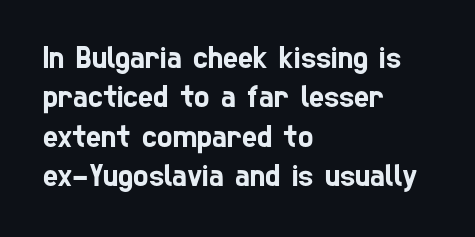
Q: Is the typeface a serif or a sans-serif typeface? A: Sans-serif.
Q: Is the text underlined? A: No.
Q: How is the paragraph aligned? A: Left-aligned.
Q: Is the spacing between letters normal or unusually wide? A: Normal.
Q: Width (condensed, normal, or wide)? A: Condensed.
Q: Stroke contrast? A: Low.
Q: x-height? A: Medium.
Q: Monospaced? A: No.
